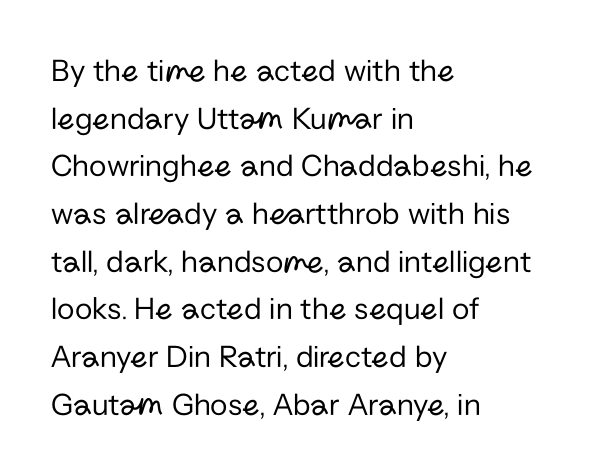
Font category for this specimen: sans-serif. Compared with a centered layout, this one pins lines to the left instead. On a weight scale, this lands at 450 or below. Descenders hang freely into open space.
